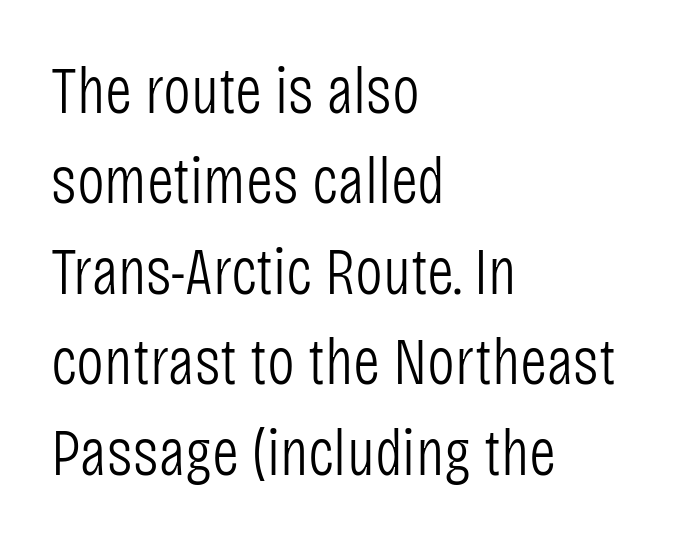
{"serif": "no", "italic": "no", "bold": "no", "weight": "light", "width": "condensed", "stroke_contrast": "low", "x_height": "large", "monospaced": "no", "underline": "no", "align": "left", "line_spacing": "normal", "line_spacing_ratio": 1.37, "letter_spacing": "normal", "letter_spacing_em": 0.0, "glyph_px": 66}
